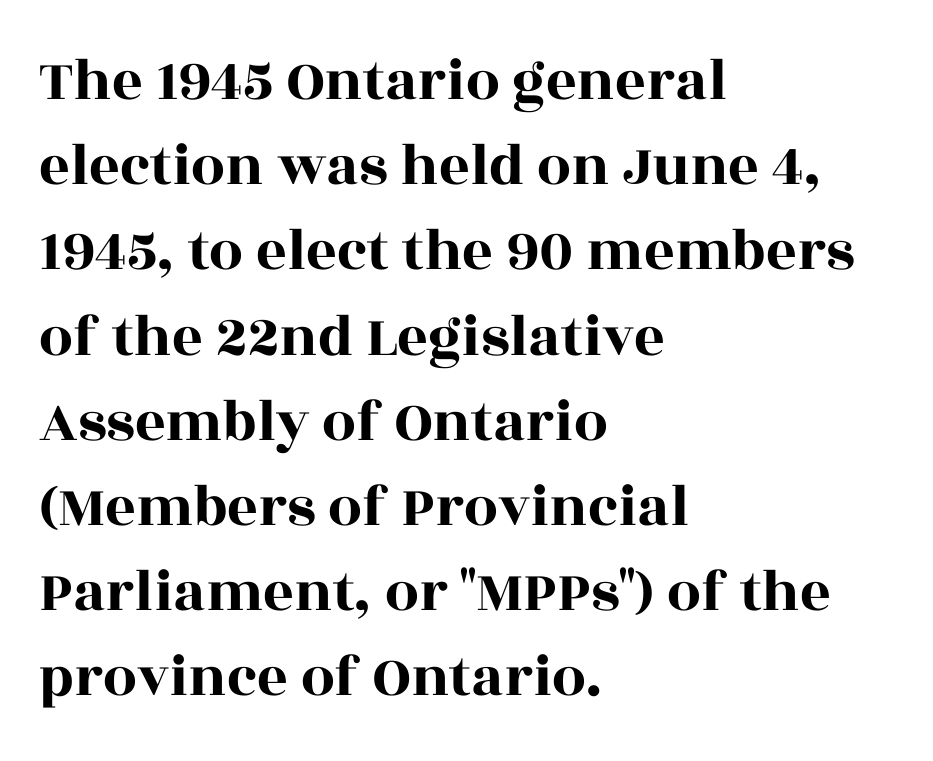
The image shows 60 px wide serif type, upright; set left-aligned, normal line spacing (1.42x), normal letter spacing, not underlined; a large x-height.
